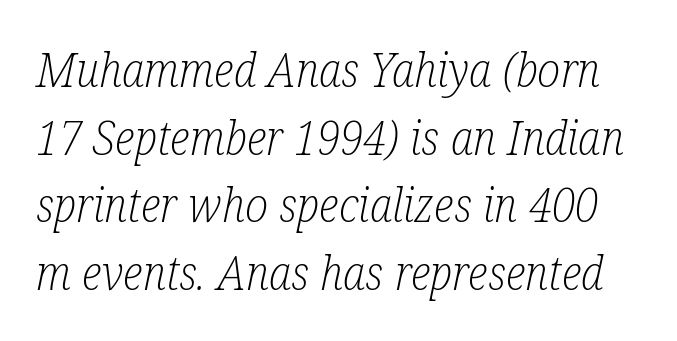
The image shows 47 px light, condensed serif type, italic (leaning right); set normal line spacing (1.44x), normal letter spacing, not underlined; low stroke contrast and a medium x-height.
